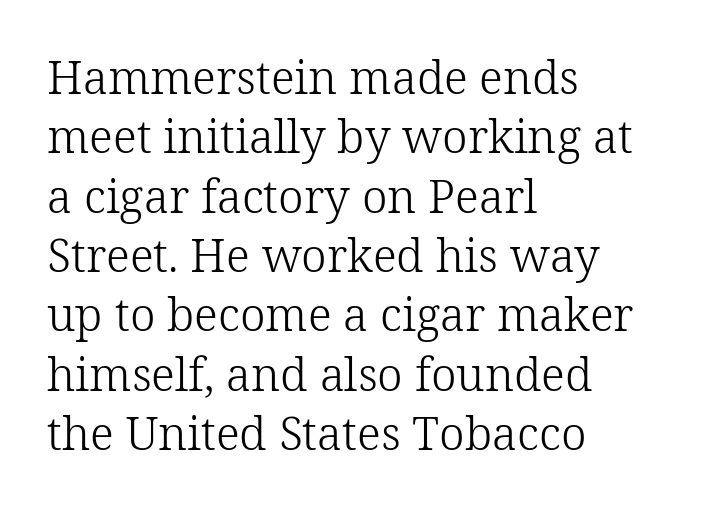
{"serif": "yes", "italic": "no", "bold": "no", "weight": "light", "width": "normal", "stroke_contrast": "low", "x_height": "medium", "monospaced": "no", "underline": "no", "align": "left", "line_spacing": "normal", "line_spacing_ratio": 1.29, "letter_spacing": "normal", "letter_spacing_em": 0.0, "glyph_px": 46}
